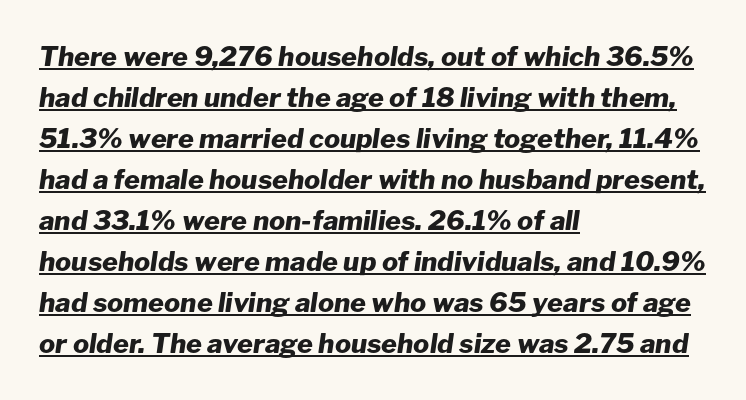
Q: Is the text bold? A: Yes.
Q: Is the text italic (slanted)? A: Yes, it leans right by about 8 degrees.
Q: Is the text underlined? A: Yes.
Q: How is the paragraph aligned? A: Left-aligned.
Q: Is the spacing between letters normal or unusually wide? A: Normal.
Q: Is the spacing between lines tight, normal or loose? A: Normal.
